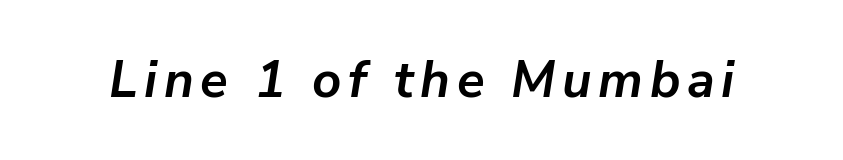
Weight: bold. The string is rendered with underlining switched off. Looking at the ascenders, they clearly lean. These lines are rendered in a variable-pitch font.
